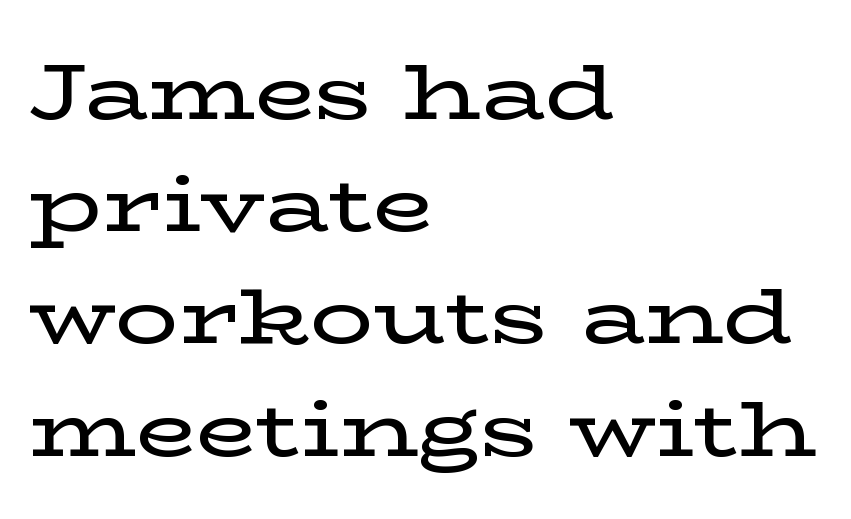
{"serif": "yes", "italic": "no", "width": "wide", "stroke_contrast": "low", "x_height": "medium", "monospaced": "no", "underline": "no", "align": "left", "line_spacing": "normal", "line_spacing_ratio": 1.42, "letter_spacing": "normal", "letter_spacing_em": 0.0, "glyph_px": 79}
